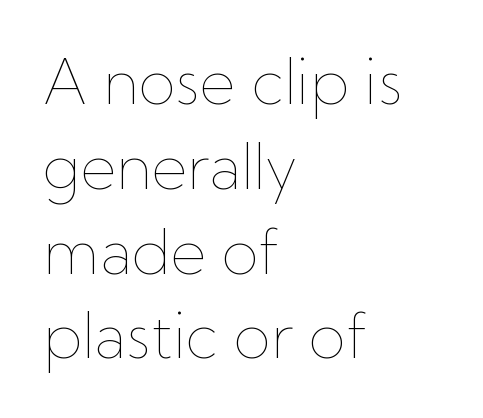
Q: Is the text bold? A: No.
Q: Is the text italic (slanted)? A: No, it is upright.
Q: Is the text underlined? A: No.
Q: How is the paragraph aligned? A: Left-aligned.
Q: Is the spacing between letters normal or unusually wide? A: Normal.
Q: Is the spacing between lines tight, normal or loose? A: Normal.
Q: Width (condensed, normal, or wide)? A: Normal.
Q: Stroke contrast? A: Low.
Q: x-height? A: Medium.
Q: Monospaced? A: No.
